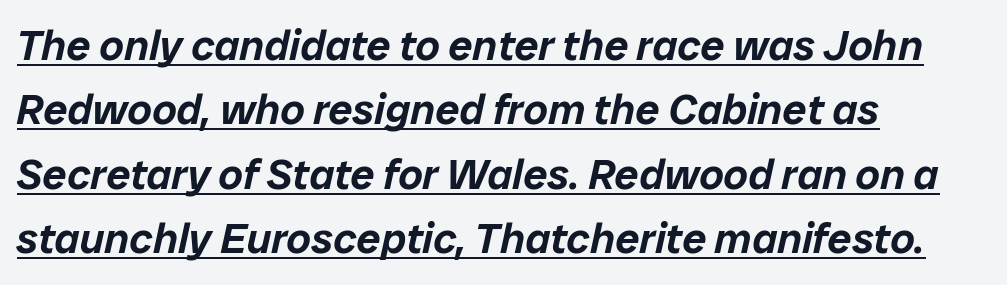
These lines are rendered in a variable-pitch font. The passage shown has conventional tracking throughout. The passage shown is underscored from start to finish. One-word summary of the alignment: left. Each new line begins a customary step beneath the previous one. Yep, that's italic — everything's leaning.
